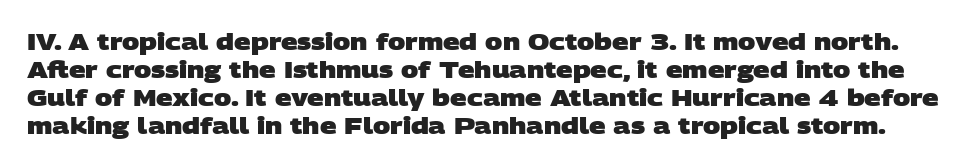
{"bold": "yes", "underline": "no", "line_spacing_ratio": 1.22, "letter_spacing": "normal", "letter_spacing_em": 0.0, "glyph_px": 23}
